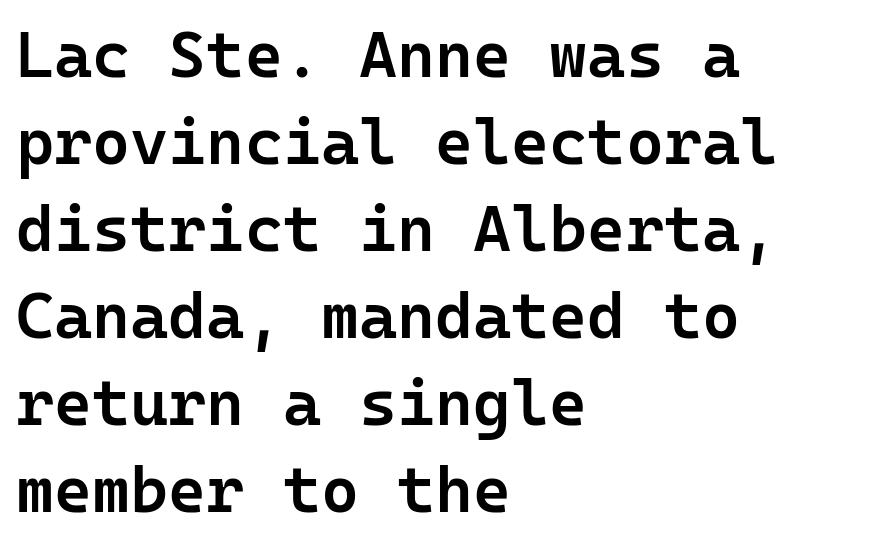
The image shows 65 px semibold sans-serif type, upright, monospaced; set left-aligned, normal line spacing (1.34x), normal letter spacing, not underlined; low stroke contrast and a medium x-height.
